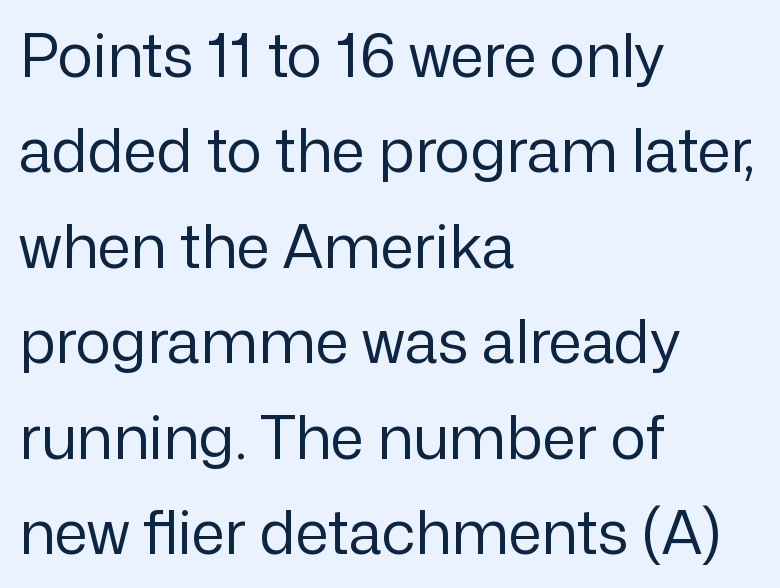
Q: Is the text bold? A: No.
Q: Is the text italic (slanted)? A: No, it is upright.
Q: Is the typeface a serif or a sans-serif typeface? A: Sans-serif.
Q: Is the text underlined? A: No.
Q: How is the paragraph aligned? A: Left-aligned.
Q: Is the spacing between letters normal or unusually wide? A: Normal.
Q: Is the spacing between lines tight, normal or loose? A: Normal.
Q: Width (condensed, normal, or wide)? A: Normal.
Q: Stroke contrast? A: Low.
Q: x-height? A: Medium.
Q: Monospaced? A: No.
